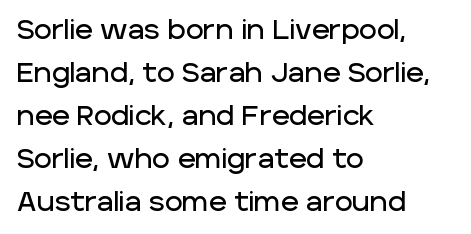
{"italic": "no", "underline": "no", "align": "left", "line_spacing": "normal", "line_spacing_ratio": 1.59, "letter_spacing": "normal", "letter_spacing_em": 0.0, "glyph_px": 27}
